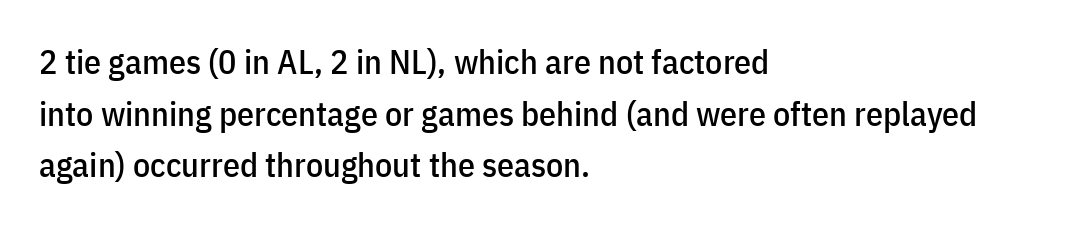
The image shows 34 px condensed sans-serif type, upright; set left-aligned, normal line spacing (1.52x), normal letter spacing, not underlined; low stroke contrast and a medium x-height.
